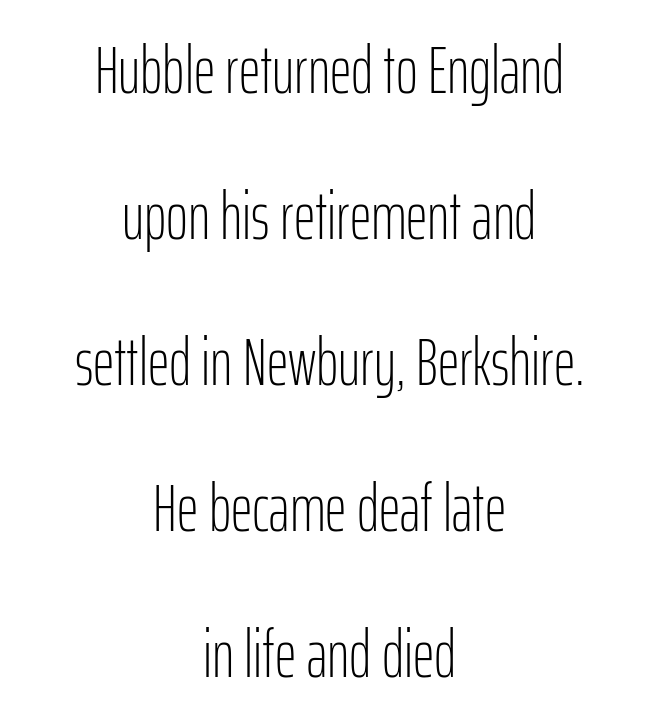
{"serif": "no", "italic": "no", "bold": "no", "weight": "light", "width": "condensed", "stroke_contrast": "low", "x_height": "medium", "monospaced": "no", "underline": "no", "align": "center", "line_spacing": "loose", "line_spacing_ratio": 2.18, "letter_spacing": "normal", "letter_spacing_em": 0.0, "glyph_px": 67}
